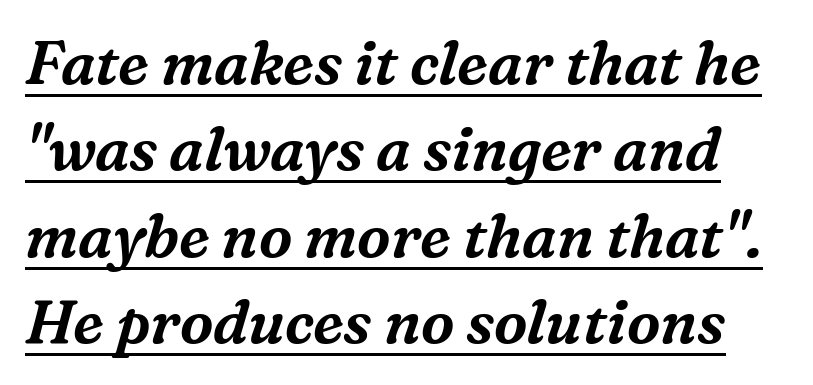
A typesetter would call this zero additional tracking. The specimen reads as italic at a glance. The face used here is proportionally spaced, like ordinary book or web type. This rendering employs a face with finishing strokes, i.e., a serif. Glance below the letters and you will spot a drawn line.
